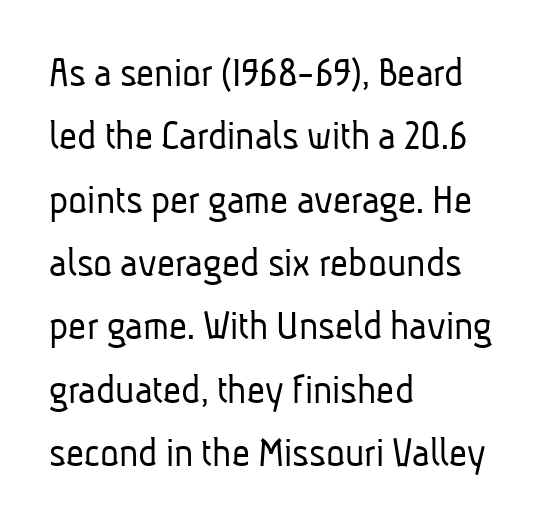
{"serif": "no", "bold": "no", "weight": "light", "width": "condensed", "stroke_contrast": "low", "x_height": "medium", "monospaced": "no", "underline": "no", "align": "left", "line_spacing": "normal", "line_spacing_ratio": 1.44, "letter_spacing": "normal", "letter_spacing_em": 0.0, "glyph_px": 44}
